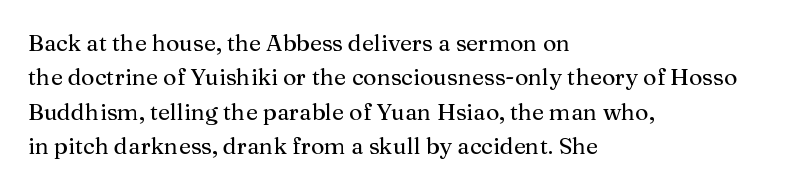
The image shows 23 px text type, upright; set left-aligned, normal line spacing (1.5x), normal letter spacing, not underlined.
